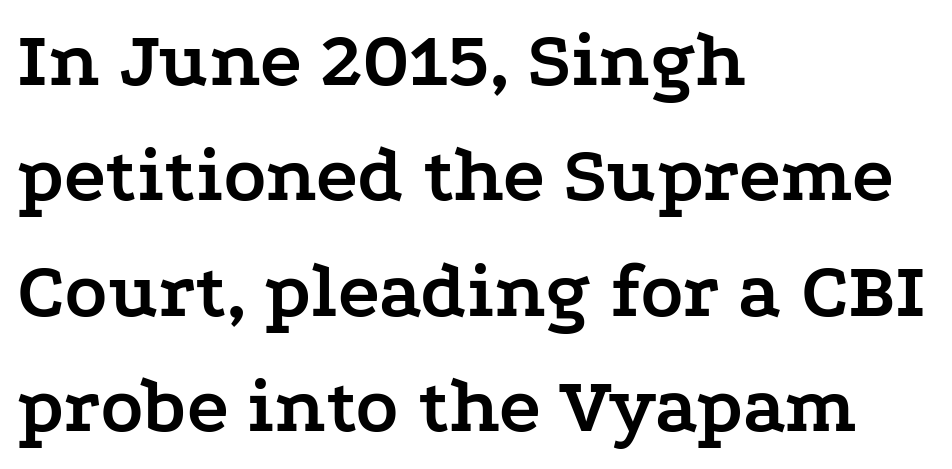
The image shows 79 px semibold, wide serif type, upright; set left-aligned, normal line spacing (1.46x), normal letter spacing, not underlined; low stroke contrast and a medium x-height.
